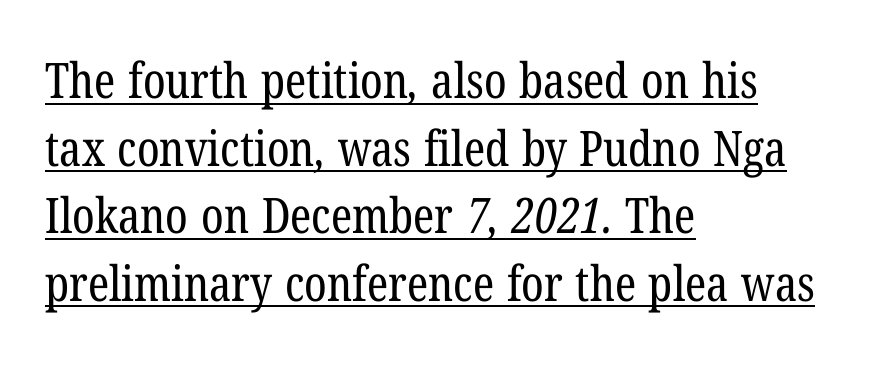
Regarding serifs, this sample has them. Is the stroke heavy? The answer is a plain regular-or-lighter. This sample is left-justified, so line endings fall wherever the words run out. The block of text has a typical density, with ordinary space between rows. Proportional: the letters do not fall into vertical columns.
